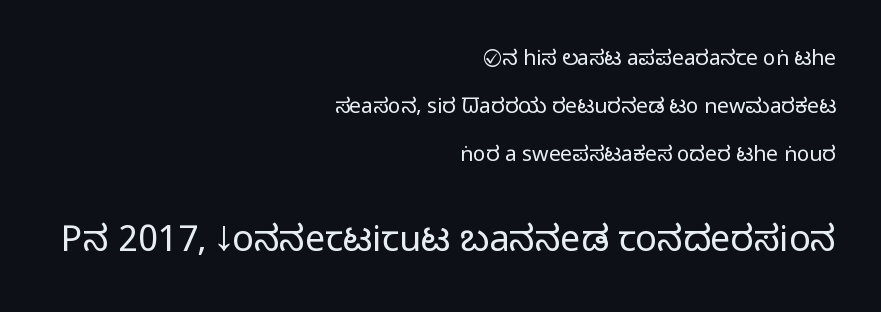
The image shows 36 px regular-weight, condensed sans-serif type, upright; set right-aligned, loose line spacing (2.28x), normal letter spacing, not underlined; the second (bottom) block is 1.71x larger; low stroke contrast and a large x-height.
